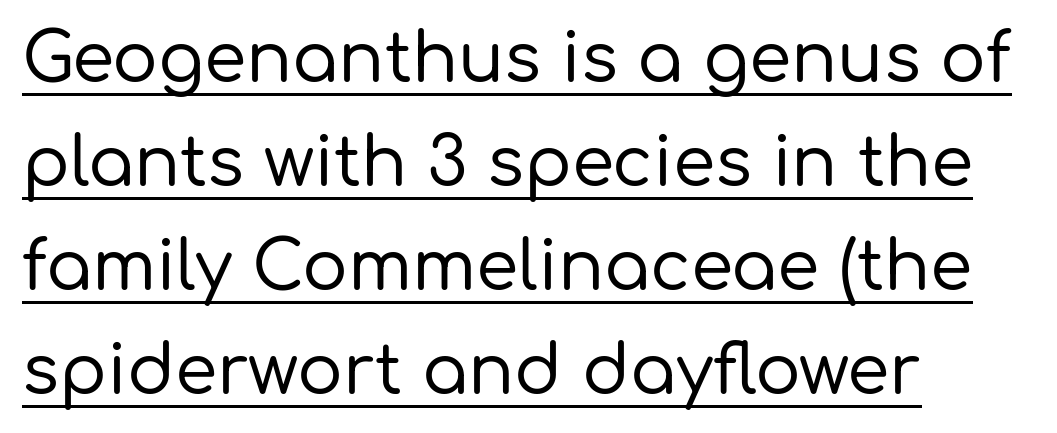
The lettering holds an erect, upright posture throughout. A typesetter would call this zero additional tracking. This rendering employs a face without finishing strokes, i.e., a sans-serif. These lines are rendered in a variable-pitch font. Emphasis is given by a line drawn under the lettering.
